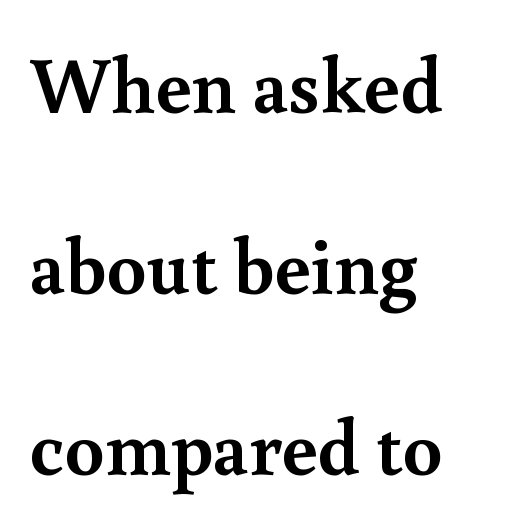
{"serif": "yes", "italic": "no", "bold": "yes", "weight": "semibold", "width": "normal", "x_height": "small", "monospaced": "no", "underline": "no", "align": "left", "line_spacing": "loose", "line_spacing_ratio": 2.29, "letter_spacing": "normal", "letter_spacing_em": 0.0, "glyph_px": 79}
